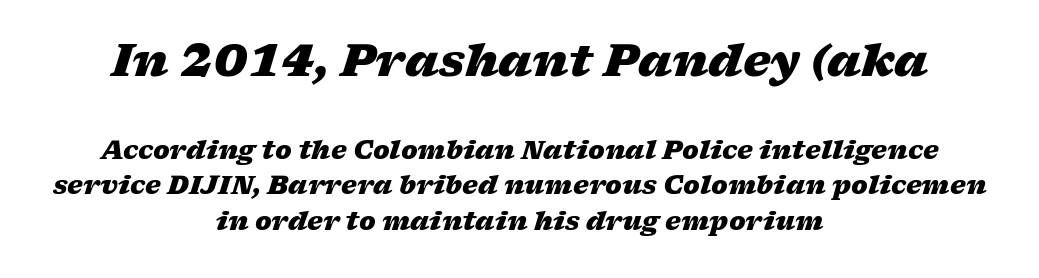
The image shows 44 px heavy, wide type, italic (leaning right); set centered, normal line spacing (1.41x), normal letter spacing, not underlined; the first (top) block is 1.76x larger; low stroke contrast and a medium x-height.
